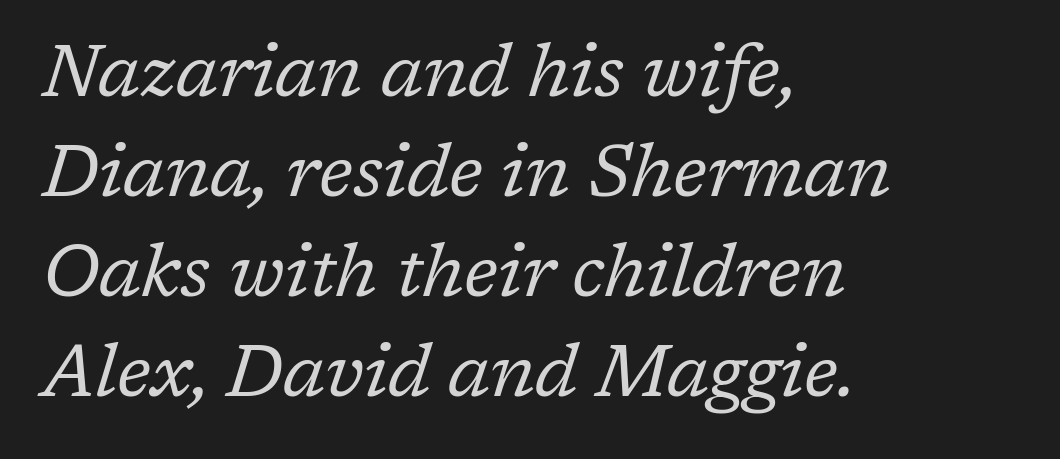
{"serif": "yes", "italic": "yes", "lean": "right", "slant_degrees": 17, "bold": "no", "weight": "regular", "width": "normal", "stroke_contrast": "low", "x_height": "medium", "monospaced": "no", "underline": "no", "align": "left", "line_spacing": "normal", "line_spacing_ratio": 1.37, "letter_spacing": "normal", "letter_spacing_em": 0.0, "glyph_px": 73}
